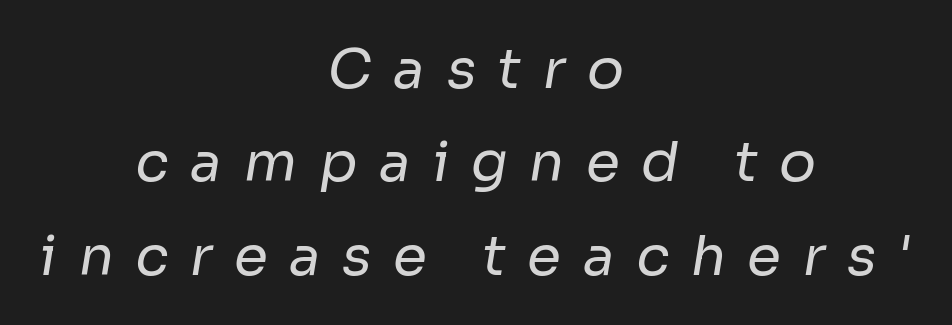
You could only call the tracking loose — the letters float apart. Varying glyph widths throughout — classic text-font behaviour. The typesetting does not lean heavy: it is not bold. The setting favours the middle, as headings and verse often do. Leading: standard.
